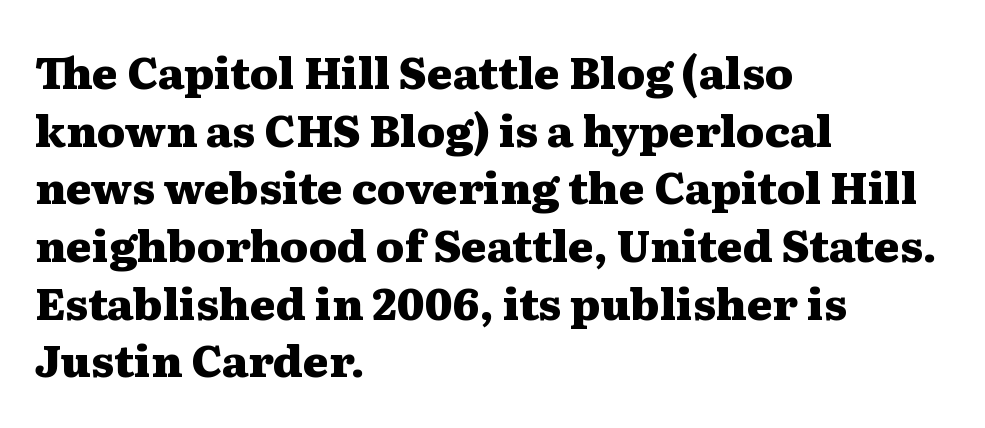
Q: Is the text bold? A: Yes.
Q: Is the text italic (slanted)? A: No, it is upright.
Q: Is the typeface a serif or a sans-serif typeface? A: Serif.
Q: Is the text underlined? A: No.
Q: How is the paragraph aligned? A: Left-aligned.
Q: Is the spacing between letters normal or unusually wide? A: Normal.
Q: Is the spacing between lines tight, normal or loose? A: Normal.
Q: Width (condensed, normal, or wide)? A: Wide.
Q: Stroke contrast? A: Medium.
Q: x-height? A: Medium.
Q: Monospaced? A: No.
